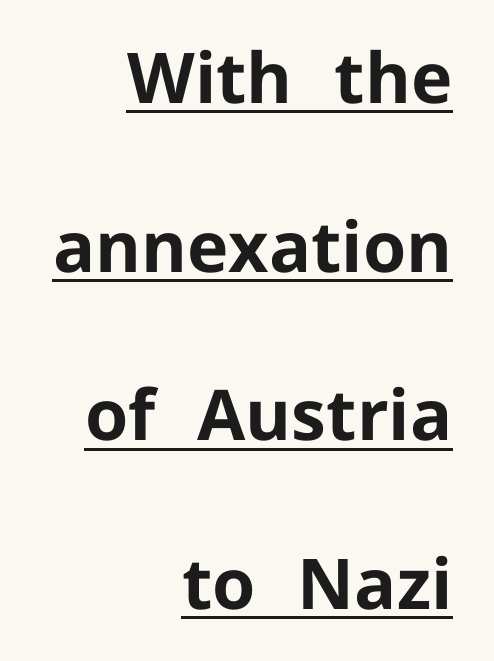
{"serif": "no", "italic": "no", "bold": "yes", "weight": "bold", "width": "normal", "stroke_contrast": "low", "x_height": "medium", "monospaced": "no", "underline": "yes", "align": "right", "line_spacing": "loose", "line_spacing_ratio": 2.41, "letter_spacing": "normal", "letter_spacing_em": 0.0, "glyph_px": 70}
